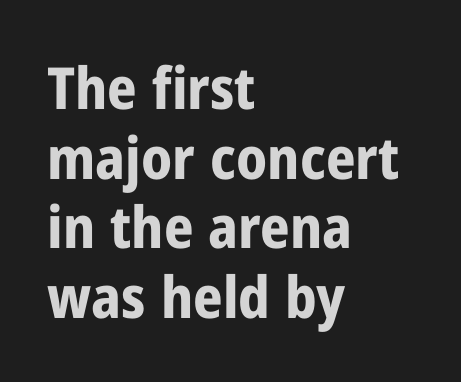
Each word holds together tightly as a unit, with standard inter-letter gaps. A sans-serif font was chosen for this passage. Varying glyph widths throughout — classic text-font behaviour. Caption: multi-line text, flush left, ragged right.
